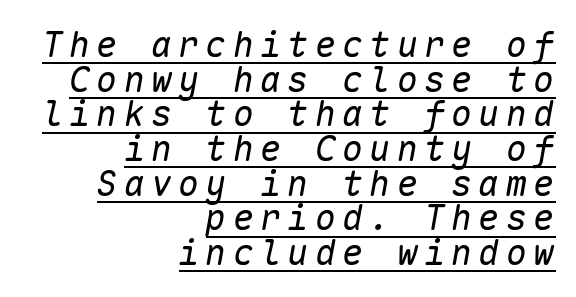
The image shows 35 px regular-weight type, italic (leaning right), monospaced; set right-aligned, tight line spacing (0.99x), underlined; low stroke contrast and a medium x-height.
